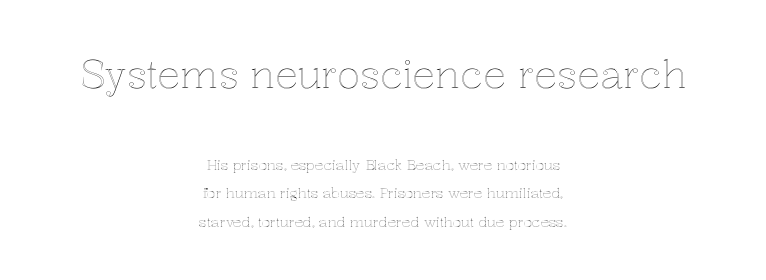
The image shows 38 px text type, upright; set centered, loose line spacing (2.02x), normal letter spacing, not underlined; the first (top) block is 2.71x larger; a medium x-height.
